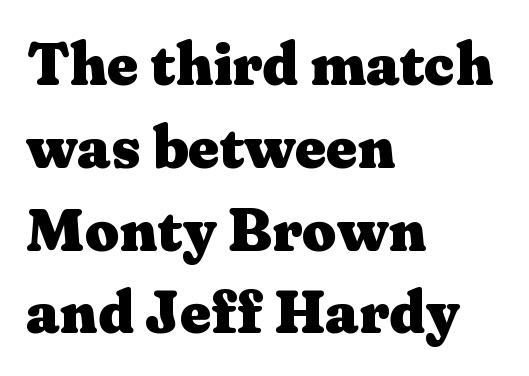
Upright lettering throughout. The rag falls on the right side of this text block. The designer went with a serif here, giving each stem small feet. How would I describe the line gaps? Plain and ordinary.
